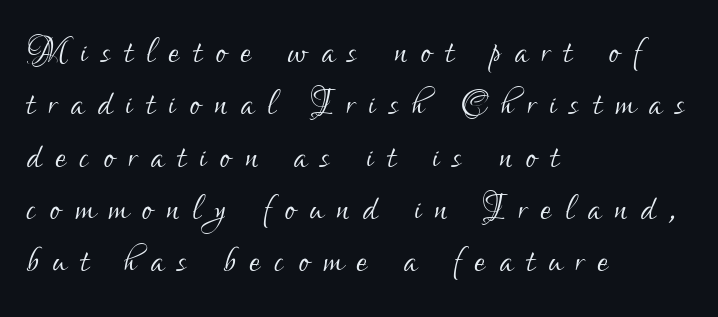
Q: Is the text bold? A: No.
Q: Is the text italic (slanted)? A: Yes.
Q: Is the typeface a serif or a sans-serif typeface? A: Sans-serif.
Q: Is the text underlined? A: No.
Q: How is the paragraph aligned? A: Left-aligned.
Q: Is the spacing between letters normal or unusually wide? A: Unusually wide.
Q: Is the spacing between lines tight, normal or loose? A: Tight.
Q: Width (condensed, normal, or wide)? A: Condensed.
Q: Stroke contrast? A: Low.
Q: x-height? A: Small.
Q: Monospaced? A: No.
